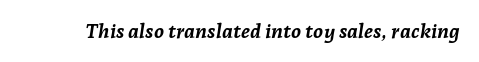
Q: Is the text bold? A: Yes.
Q: Is the text italic (slanted)? A: Yes, it leans right by about 7 degrees.
Q: Is the text underlined? A: No.
Q: Is the spacing between letters normal or unusually wide? A: Normal.
